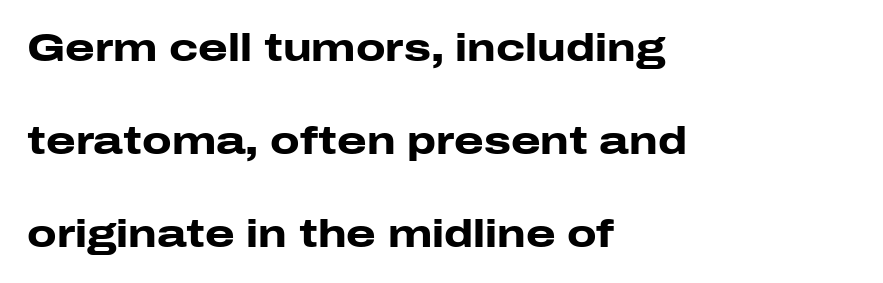
{"serif": "no", "italic": "no", "bold": "yes", "weight": "heavy", "width": "wide", "stroke_contrast": "low", "x_height": "medium", "monospaced": "no", "underline": "no", "align": "left", "line_spacing": "loose", "line_spacing_ratio": 2.45, "letter_spacing": "normal", "letter_spacing_em": 0.0, "glyph_px": 38}
